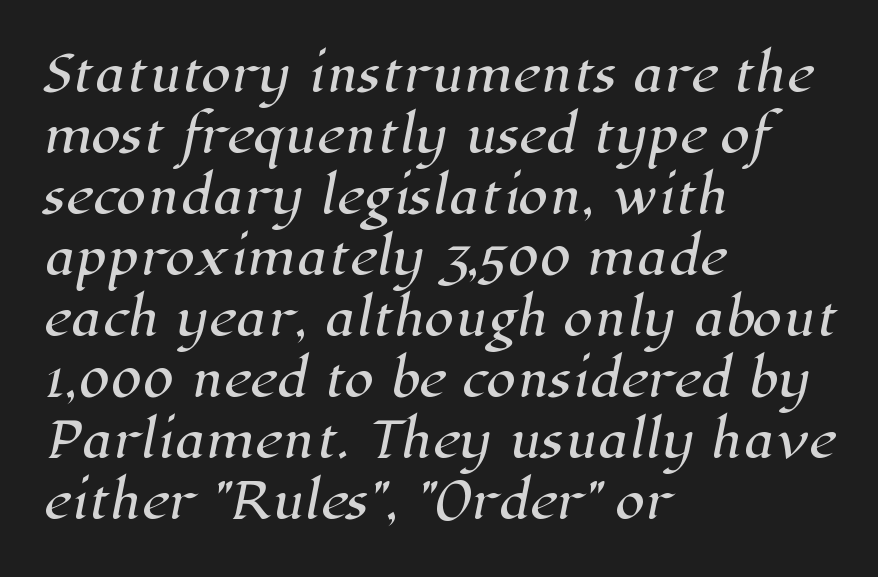
A typesetter would call this proportional, since set widths differ per character. The paragraph has a hard left edge and a soft right edge. Regarding leading, the lines here are spaced in the standard way. The face used here is seriffed, in the tradition of book romans.
